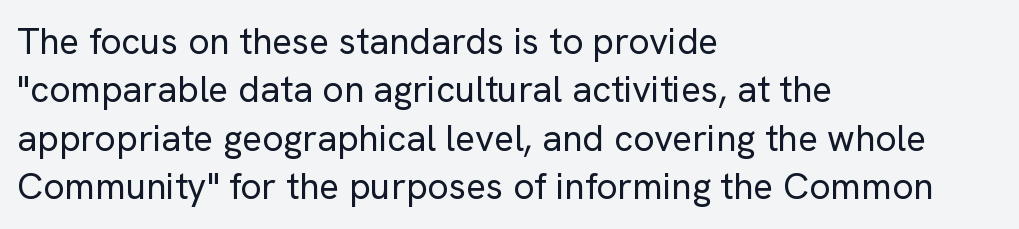
The image shows 37 px regular-weight sans-serif type, upright; set left-aligned, normal line spacing (1.31x), normal letter spacing, not underlined; low stroke contrast and a medium x-height.
